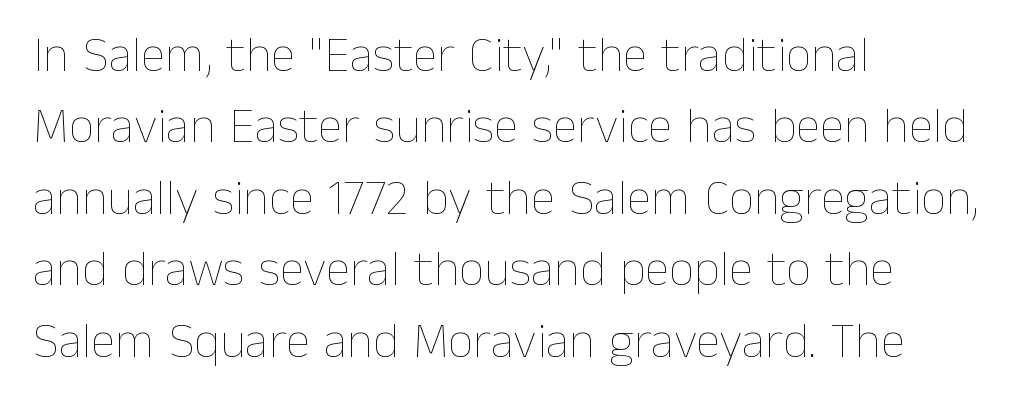
Q: Is the text bold? A: No.
Q: Is the text italic (slanted)? A: No, it is upright.
Q: Is the text underlined? A: No.
Q: How is the paragraph aligned? A: Left-aligned.
Q: Is the spacing between letters normal or unusually wide? A: Normal.
Q: Is the spacing between lines tight, normal or loose? A: Normal.
Q: Width (condensed, normal, or wide)? A: Normal.
Q: Stroke contrast? A: Low.
Q: x-height? A: Medium.
Q: Monospaced? A: No.
